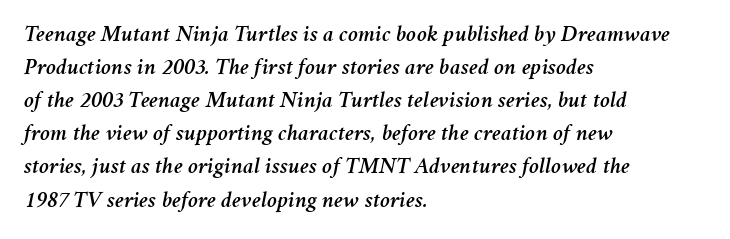
Default kerning and tracking; the words read as compact shapes. Rule under the text: the space is simply empty. If you measured baseline to baseline, you'd find a middling distance. Caption: multi-line text, flush left, ragged right. Italic? Definitely — the glyphs are oblique.
